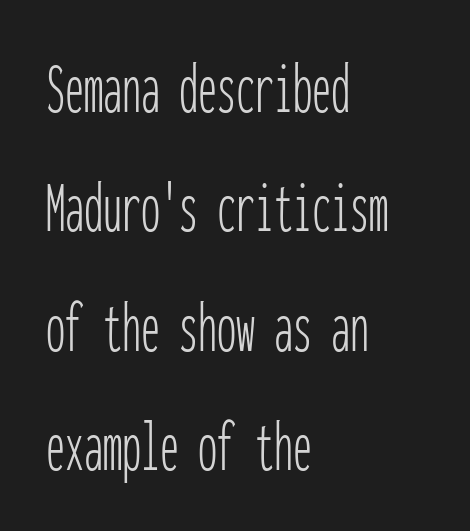
{"serif": "no", "italic": "no", "bold": "no", "weight": "thin", "width": "condensed", "stroke_contrast": "low", "x_height": "medium", "monospaced": "yes", "underline": "no", "align": "left", "line_spacing": "normal", "line_spacing_ratio": 1.57, "letter_spacing": "normal", "letter_spacing_em": 0.0, "glyph_px": 76}
